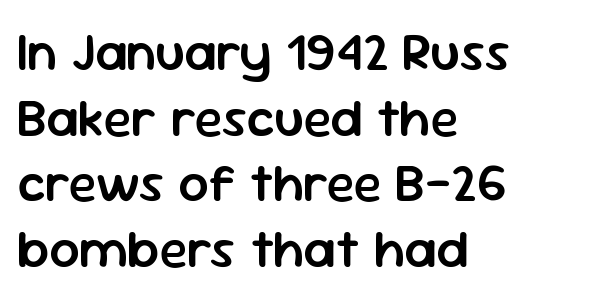
Q: Is the text bold? A: Semi-bold.
Q: Is the text italic (slanted)? A: No, it is upright.
Q: Is the typeface a serif or a sans-serif typeface? A: Sans-serif.
Q: Is the text underlined? A: No.
Q: How is the paragraph aligned? A: Left-aligned.
Q: Is the spacing between letters normal or unusually wide? A: Normal.
Q: Width (condensed, normal, or wide)? A: Normal.
Q: Stroke contrast? A: Low.
Q: x-height? A: Medium.
Q: Monospaced? A: No.
